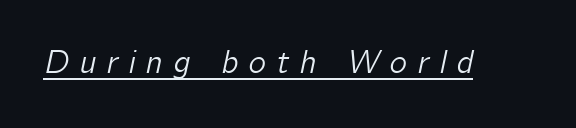
A continuous stroke trails under the words, as in a hyperlink. These lines were composed using italics. Inter-character spacing is expanded well beyond the font's built-in metrics. The face used here is proportionally spaced, like ordinary book or web type.
